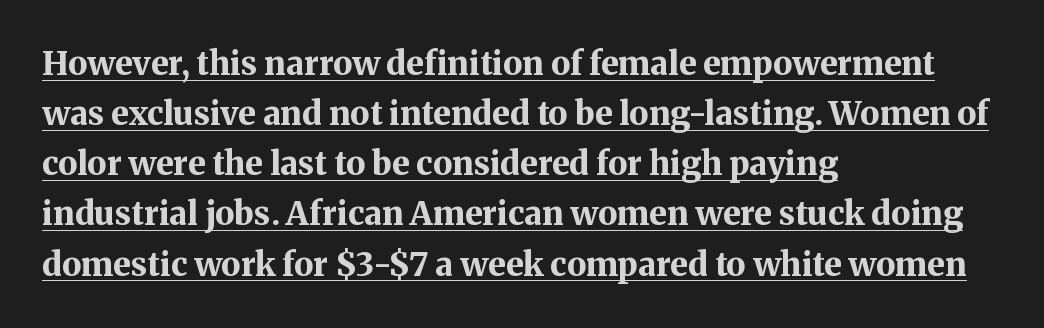
Compared with typical body copy, the letter spacing here is the same. The type family on display is of the serif kind. Alignment: flush left. Every character sits straight up, as roman type does. Do the characters align in a grid? No, the font is proportional. Emphasis is given by a line drawn under the lettering.
